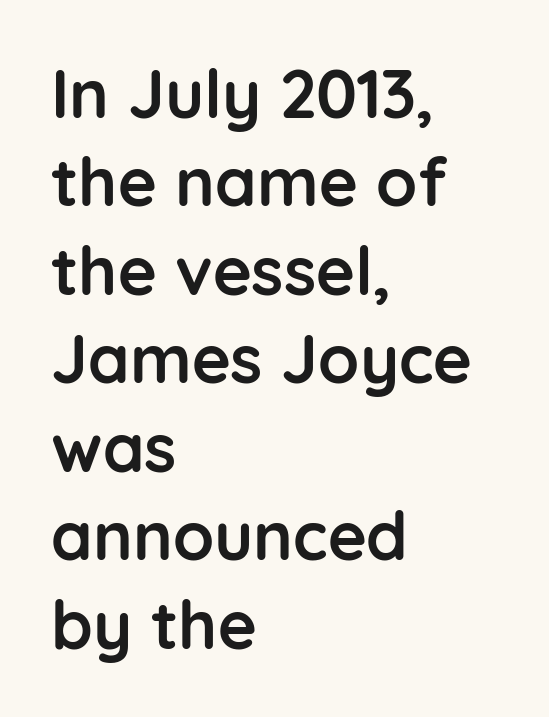
Q: Is the text bold? A: Yes.
Q: Is the text italic (slanted)? A: No, it is upright.
Q: Is the typeface a serif or a sans-serif typeface? A: Sans-serif.
Q: Is the text underlined? A: No.
Q: How is the paragraph aligned? A: Left-aligned.
Q: Is the spacing between letters normal or unusually wide? A: Normal.
Q: Is the spacing between lines tight, normal or loose? A: Normal.
Q: Width (condensed, normal, or wide)? A: Normal.
Q: Stroke contrast? A: Low.
Q: x-height? A: Medium.
Q: Monospaced? A: No.
